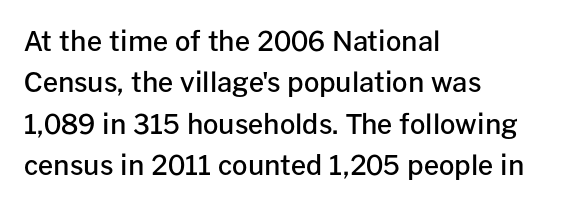
A student would call this left alignment; a typographer would say flush left, rag right. Line spacing here is normal. Tracking value appears to be zero — textbook default spacing. A typesetter would mark this as roman, not italic. Each glyph is drawn with semibold strokes, heavier than normal yet not fully bold. The strip under each line holds only bare page.
